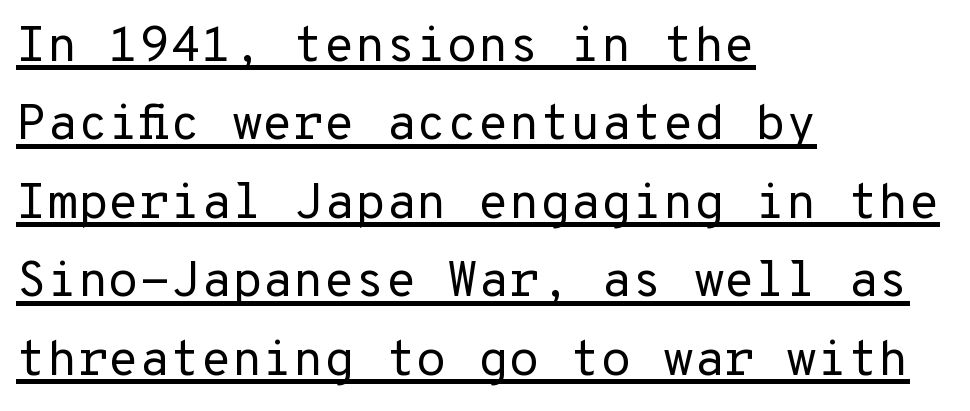
{"serif": "no", "italic": "no", "bold": "no", "weight": "regular", "width": "normal", "stroke_contrast": "low", "x_height": "medium", "underline": "yes", "align": "left", "line_spacing": "normal", "line_spacing_ratio": 1.57, "letter_spacing": "normal", "letter_spacing_em": 0.0, "glyph_px": 50}
